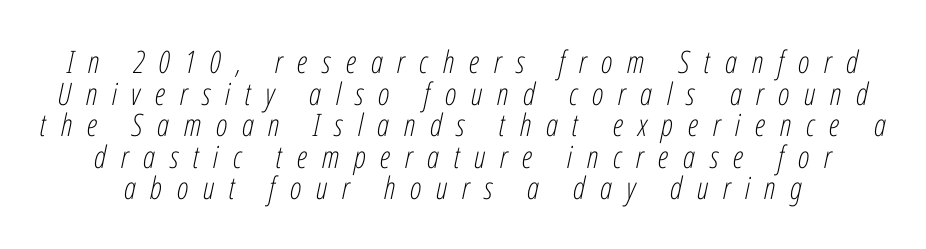
Think of a printed novel: that variable character pitch is what you see here. In terms of leading, this rendering errs on the cramped side. Words float on clear page, feet unadorned. Each word looks stretched out because of the extra space between its letters.
